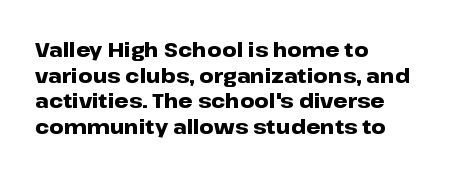
The letters stand straight up with perfectly vertical stems. The space directly below the letters is spotless. Letter spacing: default. Bold? Absolutely — the strokes are thick and heavy. The leading is moderate, giving the passage an even texture. The lines in this sample share a left origin and differ only in where they stop.
